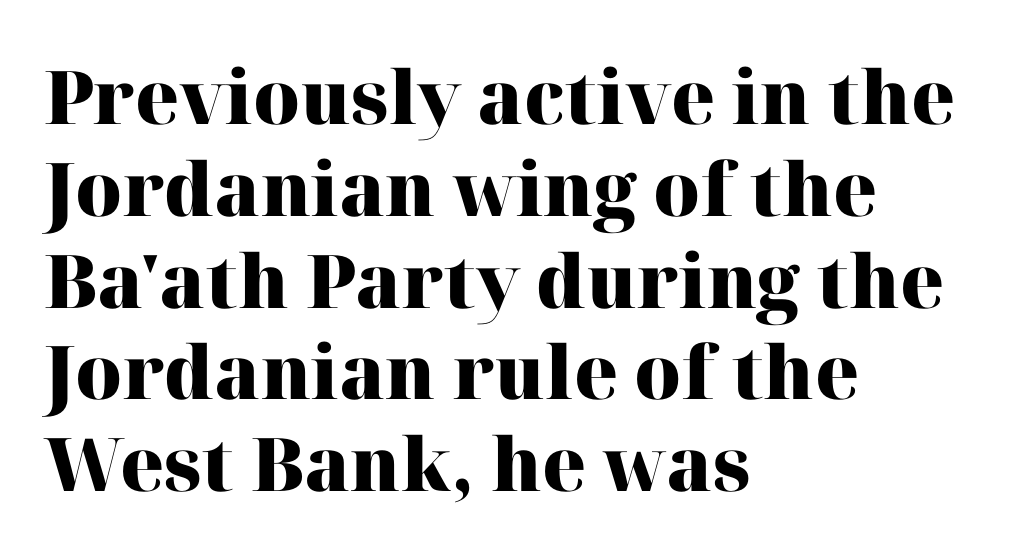
The image shows 74 px heavy serif type, upright; set left-aligned, line spacing 1.24x, normal letter spacing, not underlined; high stroke contrast and a medium x-height.
